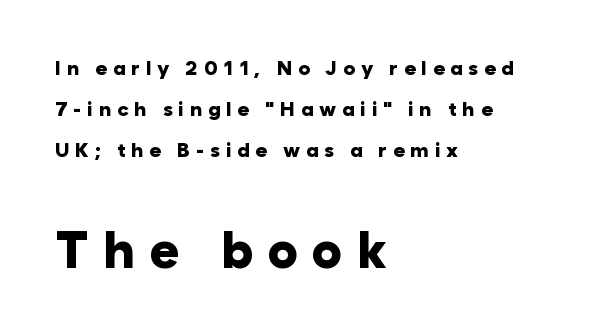
Note the varied advance widths — an 'i' is clearly narrower than an 'm'. Posture: straight, roman, zero tilt. Classification — sans serif. A student would call this left alignment; a typographer would say flush left, rag right. Strong, thick strokes mark this as bold type.
